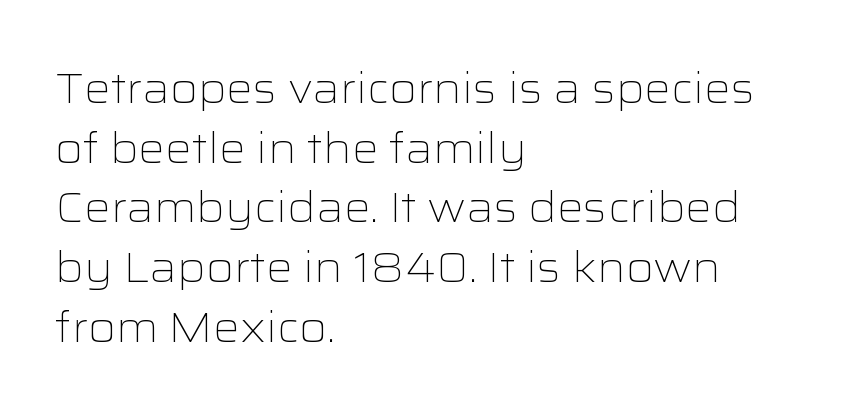
{"serif": "no", "italic": "no", "bold": "no", "weight": "light", "width": "wide", "stroke_contrast": "low", "x_height": "medium", "monospaced": "no", "underline": "no", "align": "left", "line_spacing": "normal", "line_spacing_ratio": 1.42, "letter_spacing": "normal", "letter_spacing_em": 0.0, "glyph_px": 42}
